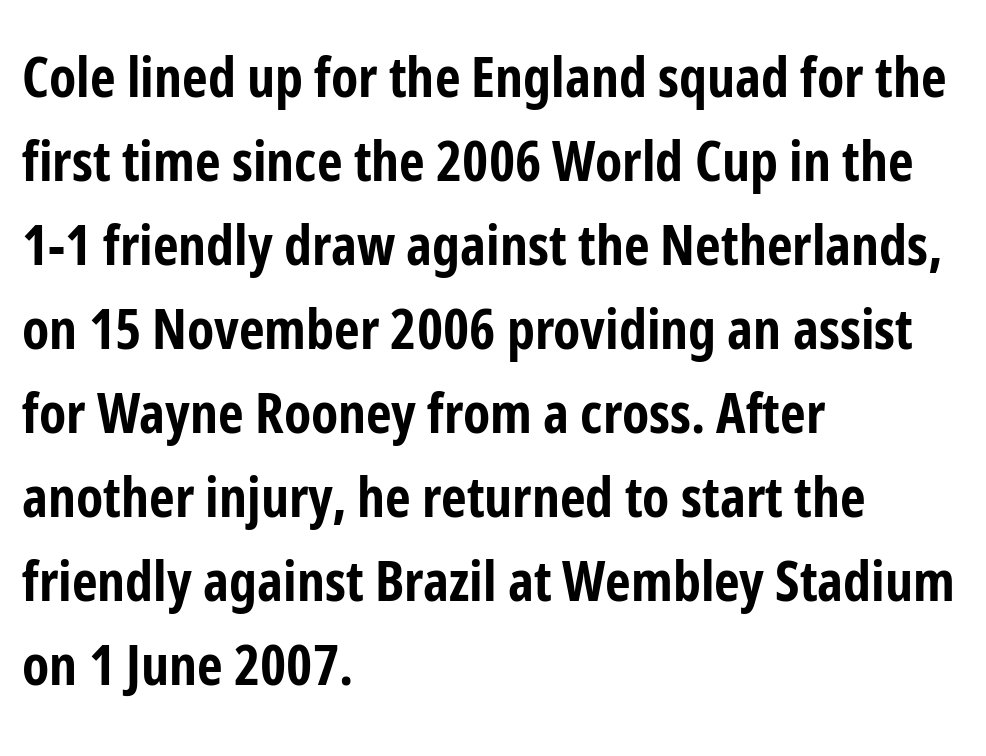
Q: Is the text bold? A: Yes.
Q: Is the text italic (slanted)? A: No, it is upright.
Q: Is the typeface a serif or a sans-serif typeface? A: Sans-serif.
Q: Is the text underlined? A: No.
Q: How is the paragraph aligned? A: Left-aligned.
Q: Is the spacing between letters normal or unusually wide? A: Normal.
Q: Is the spacing between lines tight, normal or loose? A: Normal.
Q: Width (condensed, normal, or wide)? A: Condensed.
Q: Stroke contrast? A: Low.
Q: x-height? A: Medium.
Q: Monospaced? A: No.
